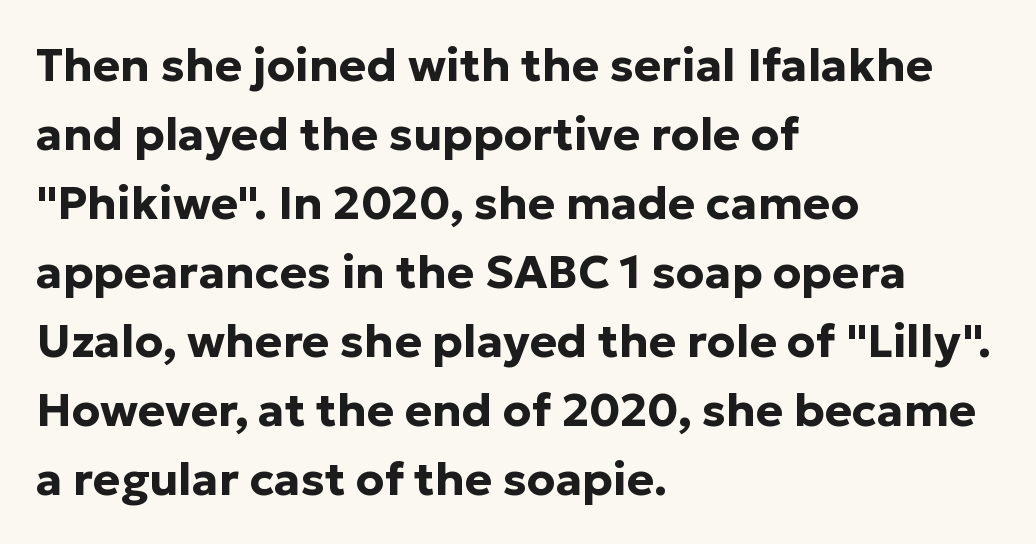
The image shows 46 px bold sans-serif type, upright; set left-aligned, normal line spacing (1.5x), normal letter spacing, not underlined; low stroke contrast and a medium x-height.
